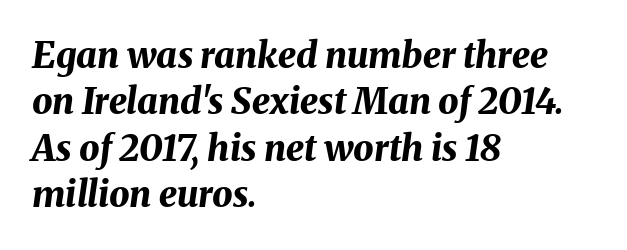
{"italic": "yes", "lean": "right", "slant_degrees": 8, "bold": "yes", "weight": "bold", "width": "normal", "stroke_contrast": "medium", "x_height": "medium", "monospaced": "no", "underline": "no", "align": "left", "line_spacing": "normal", "line_spacing_ratio": 1.29, "letter_spacing": "normal", "letter_spacing_em": 0.0, "glyph_px": 36}
